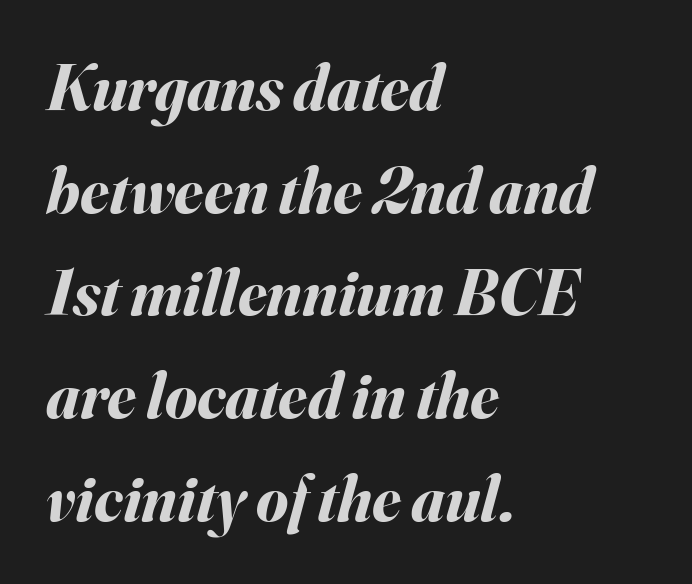
{"italic": "yes", "lean": "right", "slant_degrees": 16, "bold": "yes", "weight": "bold", "width": "normal", "stroke_contrast": "medium", "x_height": "small", "monospaced": "no", "underline": "no", "align": "left", "line_spacing": "normal", "line_spacing_ratio": 1.58, "letter_spacing": "normal", "letter_spacing_em": 0.0, "glyph_px": 65}
